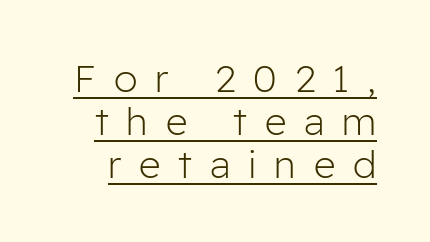
Q: Is the text bold? A: No.
Q: Is the text italic (slanted)? A: No, it is upright.
Q: Is the typeface a serif or a sans-serif typeface? A: Sans-serif.
Q: Is the text underlined? A: Yes.
Q: Is the spacing between letters normal or unusually wide? A: Unusually wide.
Q: Is the spacing between lines tight, normal or loose? A: Tight.
Q: Width (condensed, normal, or wide)? A: Normal.
Q: Stroke contrast? A: Low.
Q: x-height? A: Medium.
Q: Monospaced? A: No.
